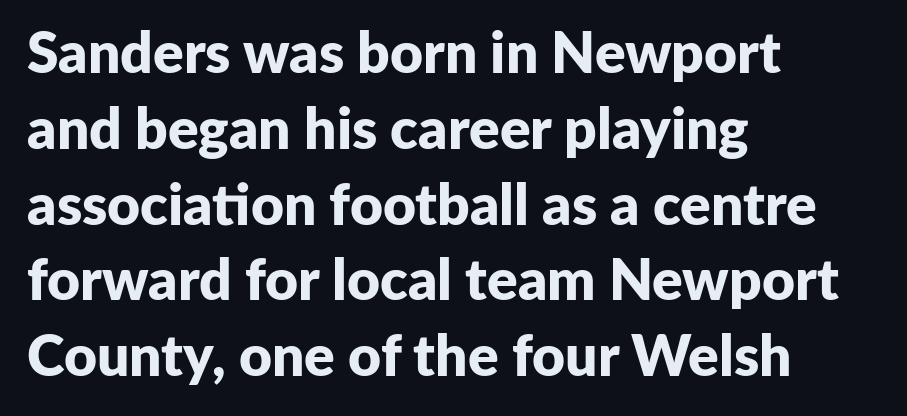
It's the straight-up-and-down kind of type. Nobody drew a line under any word here. In terms of weight, the rendering is a true, heavy bold. Alignment: flush left. Observe the absence of serifs on each vertical stroke in this sample. Is there much room between lines? A standard amount, neither cramped nor airy.
